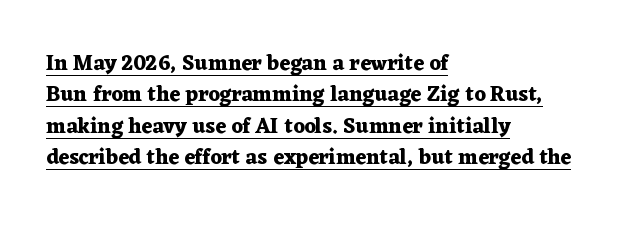
Q: Is the text bold? A: Yes.
Q: Is the text italic (slanted)? A: No, it is upright.
Q: Is the text underlined? A: Yes.
Q: How is the paragraph aligned? A: Left-aligned.
Q: Is the spacing between letters normal or unusually wide? A: Normal.
Q: Is the spacing between lines tight, normal or loose? A: Normal.
